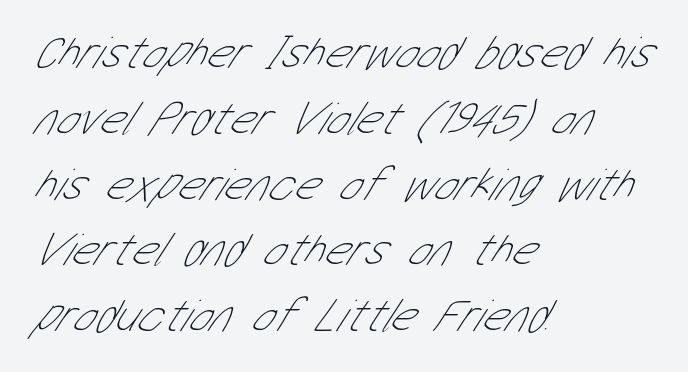
On a weight scale, this lands at 450 or below. The string is rendered with underlining switched off. Here the designer chose a conventional face with non-uniform glyph widths. This rendering uses left alignment, leaving the right contour irregular. Is this a sans? Yes — the strokes have no serifs. The face used here is rendered with its standard letterfit.
